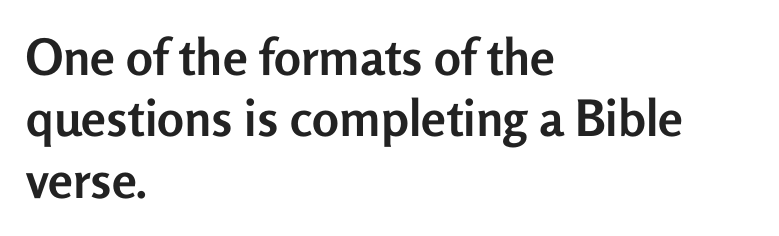
Q: Is the text bold? A: Yes.
Q: Is the text italic (slanted)? A: No, it is upright.
Q: Is the typeface a serif or a sans-serif typeface? A: Sans-serif.
Q: Is the text underlined? A: No.
Q: How is the paragraph aligned? A: Left-aligned.
Q: Is the spacing between letters normal or unusually wide? A: Normal.
Q: Width (condensed, normal, or wide)? A: Normal.
Q: Stroke contrast? A: Low.
Q: x-height? A: Medium.
Q: Monospaced? A: No.
